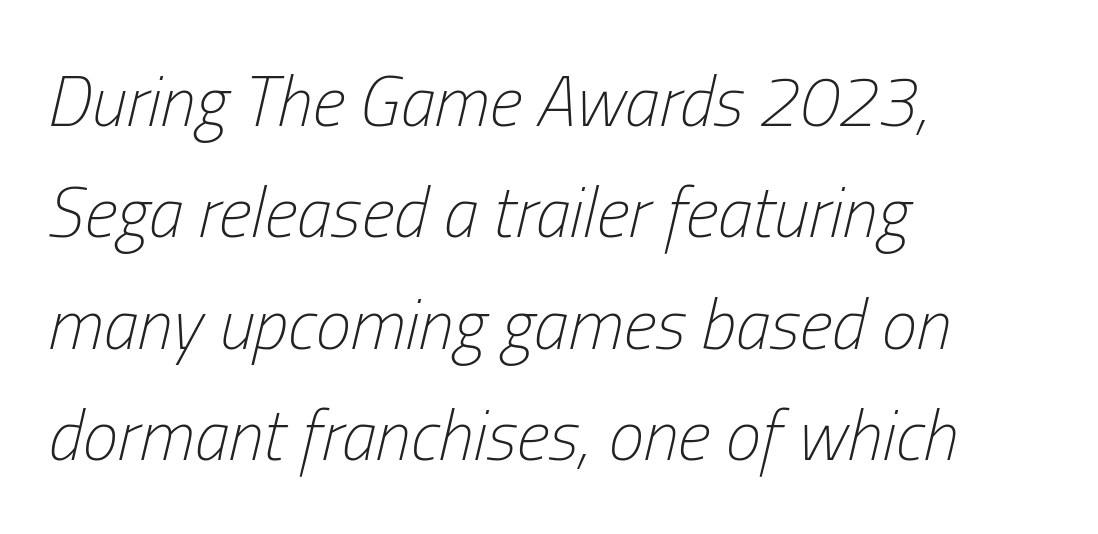
The image shows 71 px light, condensed type, italic (leaning right); set left-aligned, normal line spacing (1.57x), normal letter spacing, not underlined; low stroke contrast and a medium x-height.
